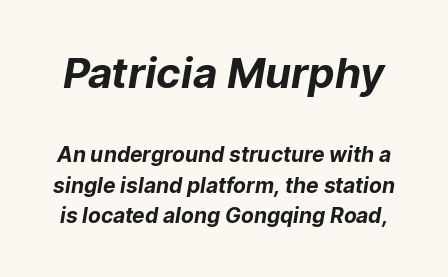
{"serif": "no", "bold": "yes", "weight": "bold", "width": "normal", "stroke_contrast": "low", "x_height": "medium", "monospaced": "no", "underline": "no", "line_spacing": "normal", "line_spacing_ratio": 1.45, "letter_spacing": "normal", "letter_spacing_em": 0.0, "larger_block": "first", "size_ratio": 2.0, "glyph_px": 42}
